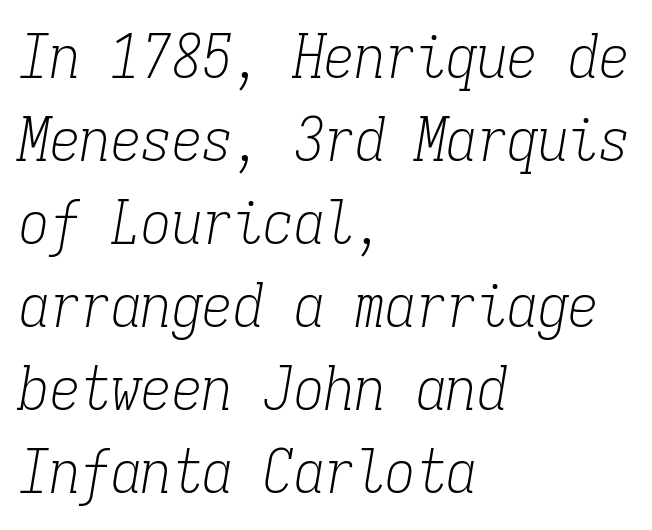
{"serif": "yes", "italic": "yes", "lean": "right", "slant_degrees": 9, "bold": "no", "weight": "light", "width": "condensed", "stroke_contrast": "low", "x_height": "medium", "monospaced": "yes", "underline": "no", "align": "left", "line_spacing": "normal", "line_spacing_ratio": 1.36, "letter_spacing": "normal", "letter_spacing_em": 0.0, "glyph_px": 61}
